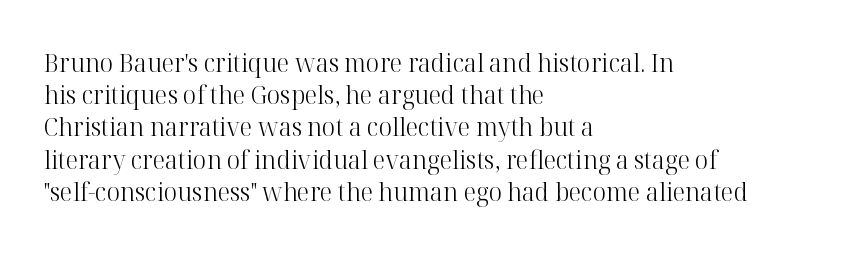
{"italic": "no", "bold": "no", "underline": "no", "align": "left", "line_spacing_ratio": 1.24, "letter_spacing": "normal", "letter_spacing_em": 0.0, "glyph_px": 26}
